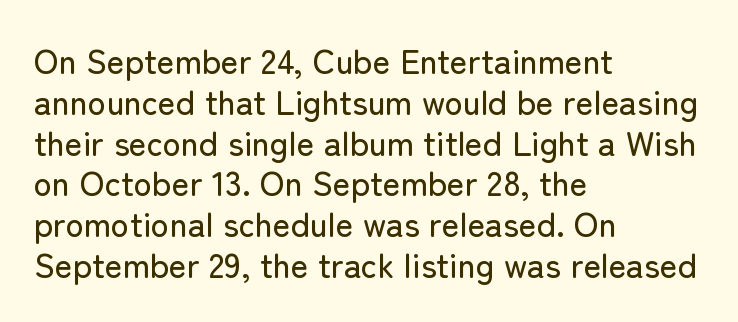
The image shows 34 px sans-serif type, upright; set left-aligned, line spacing 1.2x, normal letter spacing, not underlined; low stroke contrast and a medium x-height.
